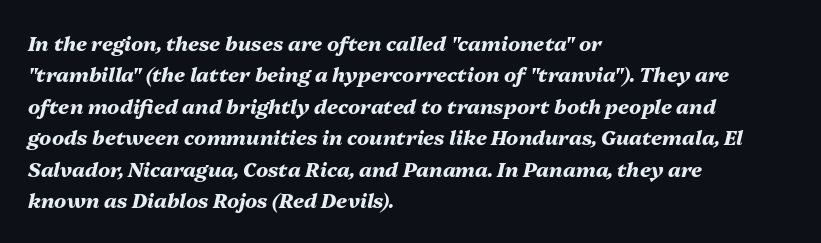
{"italic": "yes", "lean": "right", "slant_degrees": 13, "bold": "yes", "underline": "no", "align": "left", "line_spacing": "normal", "line_spacing_ratio": 1.57, "letter_spacing": "normal", "letter_spacing_em": 0.0, "glyph_px": 20}
